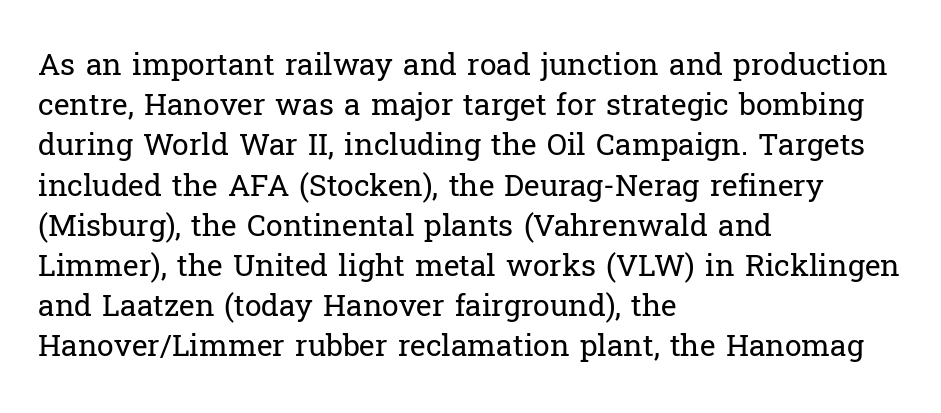
The image shows 30 px regular-weight serif type, upright; set left-aligned, normal line spacing (1.34x), normal letter spacing, not underlined; low stroke contrast and a medium x-height.
